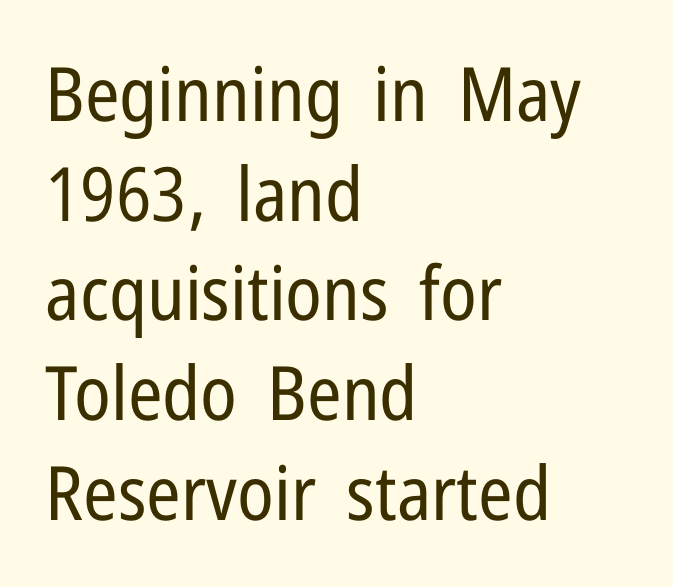
{"serif": "no", "italic": "no", "bold": "no", "weight": "regular", "width": "condensed", "stroke_contrast": "low", "x_height": "medium", "monospaced": "no", "underline": "no", "align": "left", "line_spacing": "normal", "line_spacing_ratio": 1.33, "letter_spacing": "normal", "letter_spacing_em": 0.0, "glyph_px": 75}
